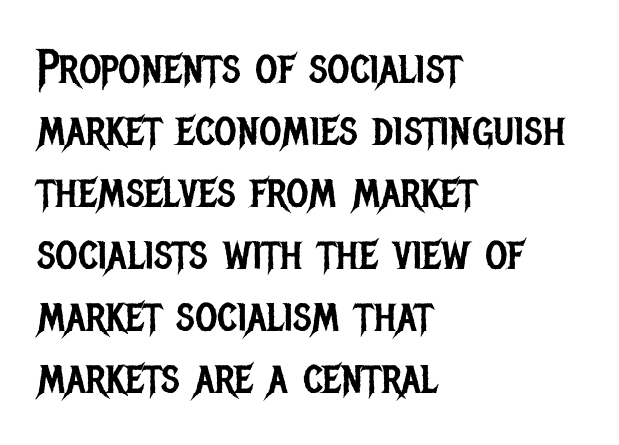
Q: Is the text bold? A: No.
Q: Is the text italic (slanted)? A: No, it is upright.
Q: Is the typeface a serif or a sans-serif typeface? A: Sans-serif.
Q: Is the text underlined? A: No.
Q: How is the paragraph aligned? A: Left-aligned.
Q: Is the spacing between letters normal or unusually wide? A: Normal.
Q: Is the spacing between lines tight, normal or loose? A: Normal.
Q: Width (condensed, normal, or wide)? A: Condensed.
Q: Stroke contrast? A: Low.
Q: x-height? A: Large.
Q: Monospaced? A: No.
